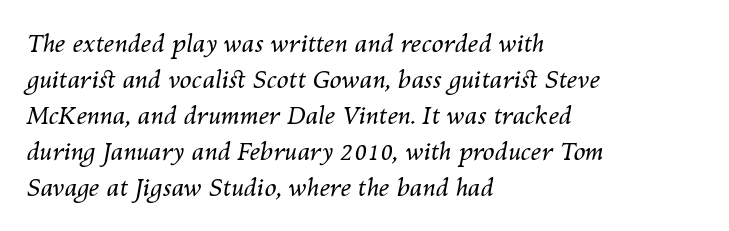
{"italic": "yes", "lean": "right", "slant_degrees": 10, "bold": "no", "underline": "no", "align": "left", "line_spacing": "normal", "line_spacing_ratio": 1.5, "letter_spacing": "normal", "letter_spacing_em": 0.0, "glyph_px": 24}
